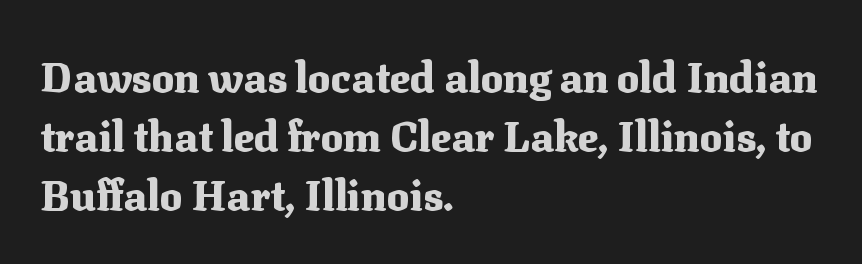
Q: Is the text bold? A: Yes.
Q: Is the text italic (slanted)? A: No, it is upright.
Q: Is the typeface a serif or a sans-serif typeface? A: Serif.
Q: Is the text underlined? A: No.
Q: How is the paragraph aligned? A: Left-aligned.
Q: Is the spacing between letters normal or unusually wide? A: Normal.
Q: Is the spacing between lines tight, normal or loose? A: Normal.
Q: Width (condensed, normal, or wide)? A: Normal.
Q: Stroke contrast? A: Medium.
Q: x-height? A: Medium.
Q: Monospaced? A: No.
